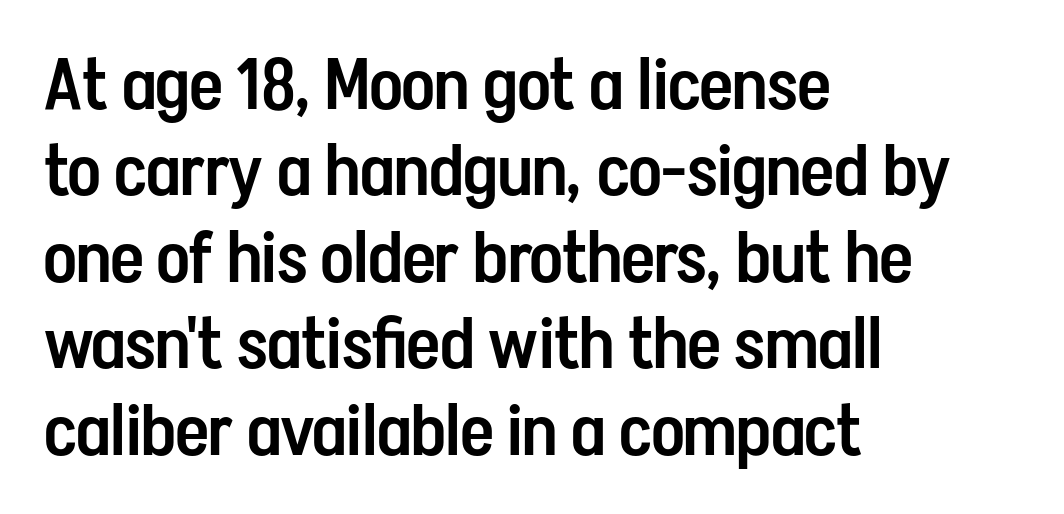
{"serif": "no", "italic": "no", "bold": "semi", "weight": "semibold", "width": "condensed", "stroke_contrast": "low", "x_height": "medium", "monospaced": "no", "underline": "no", "align": "left", "line_spacing_ratio": 1.2, "letter_spacing": "normal", "letter_spacing_em": 0.0, "glyph_px": 72}
